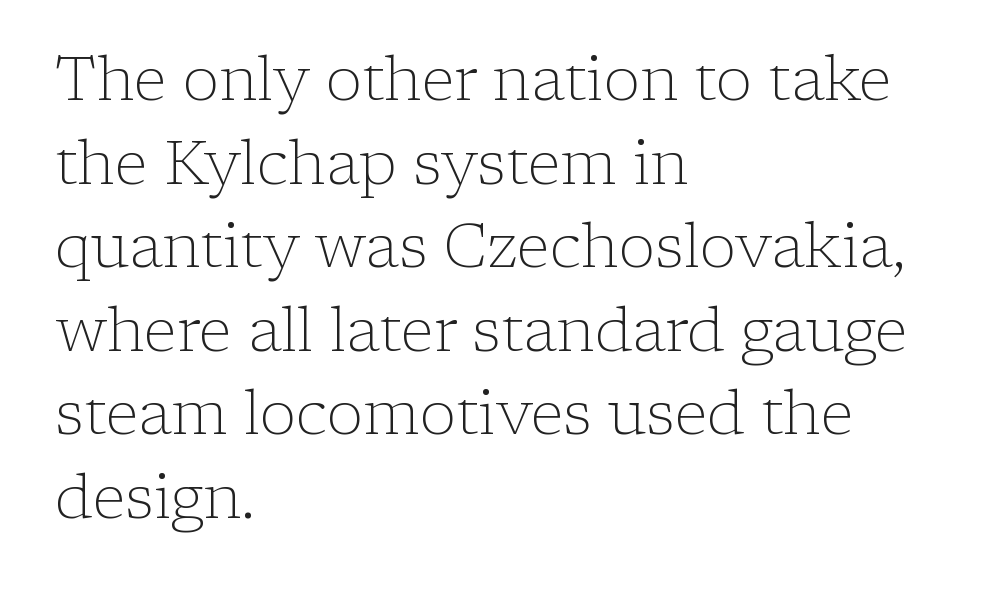
The ragged edge is on the right, which tells us the setting is flush left. Honestly, the row spacing looks completely unremarkable. Note the varied advance widths — an 'i' is clearly narrower than an 'm'. The type is set solid horizontally, with unmodified tracking.
